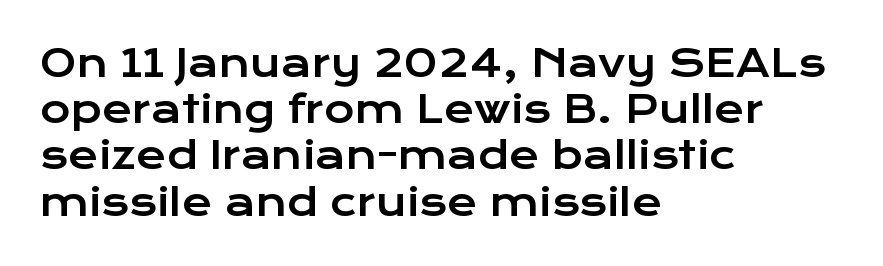
Q: Is the text italic (slanted)? A: No, it is upright.
Q: Is the typeface a serif or a sans-serif typeface? A: Sans-serif.
Q: Is the text underlined? A: No.
Q: How is the paragraph aligned? A: Left-aligned.
Q: Is the spacing between letters normal or unusually wide? A: Normal.
Q: Is the spacing between lines tight, normal or loose? A: Normal.
Q: Width (condensed, normal, or wide)? A: Wide.
Q: Stroke contrast? A: Low.
Q: x-height? A: Medium.
Q: Monospaced? A: No.
